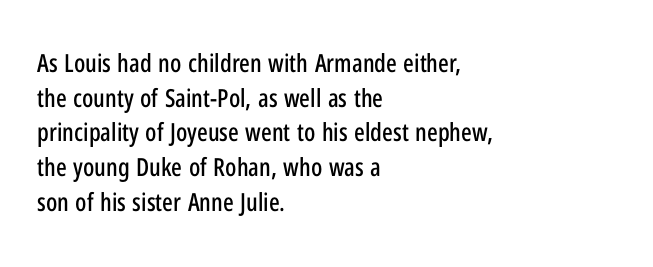
Q: Is the text italic (slanted)? A: No, it is upright.
Q: Is the text underlined? A: No.
Q: How is the paragraph aligned? A: Left-aligned.
Q: Is the spacing between letters normal or unusually wide? A: Normal.
Q: Is the spacing between lines tight, normal or loose? A: Normal.
